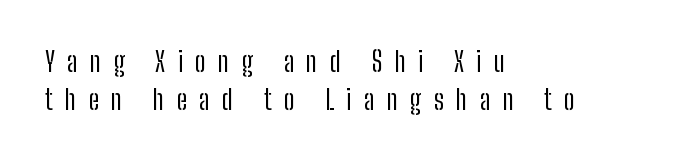
Does the lettering tilt? It doesn't — this is upright. The space between consecutive lines is moderate. All the whitespace from short lines collects on the right. Check the space under the baseline: it is left empty. The gaps between neighbouring characters are conspicuously large. Bold? No — there's no thickening of the strokes.
